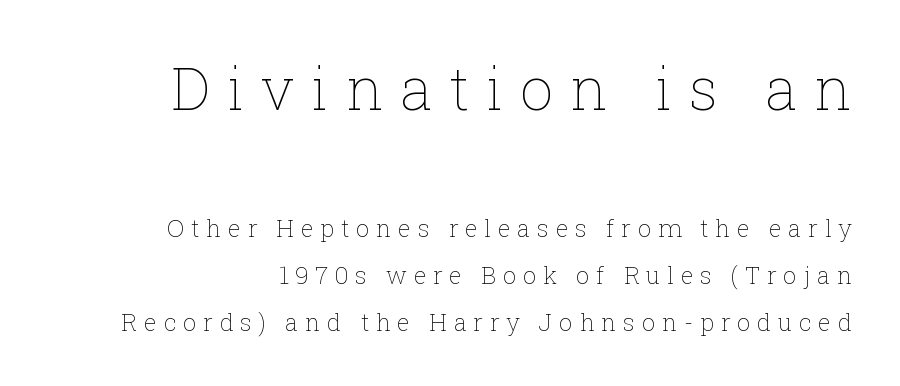
The image shows 59 px thin type, upright; set right-aligned, loose line spacing (1.96x), unusually wide letter spacing (+0.28 em), not underlined; the first (top) block is 2.46x larger; low stroke contrast and a medium x-height.
